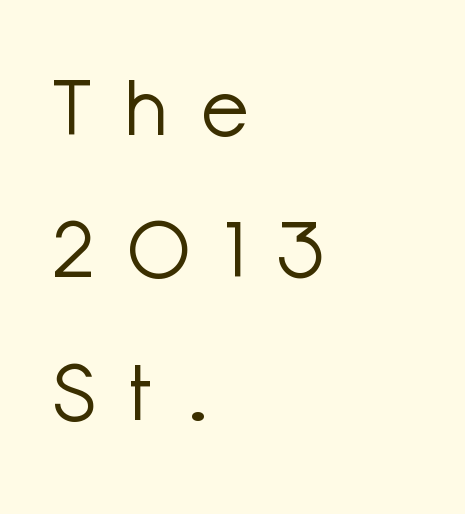
Q: Is the text bold? A: No.
Q: Is the text italic (slanted)? A: No, it is upright.
Q: Is the typeface a serif or a sans-serif typeface? A: Sans-serif.
Q: Is the text underlined? A: No.
Q: How is the paragraph aligned? A: Left-aligned.
Q: Is the spacing between letters normal or unusually wide? A: Unusually wide.
Q: Width (condensed, normal, or wide)? A: Normal.
Q: Stroke contrast? A: Low.
Q: x-height? A: Medium.
Q: Monospaced? A: No.
